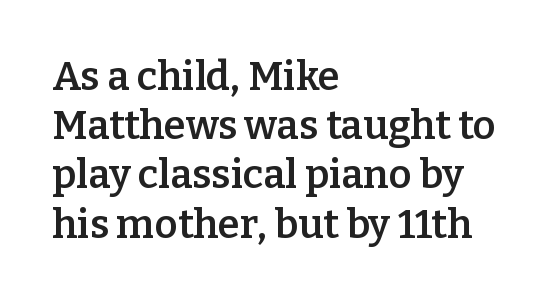
Look at the stroke-to-counter ratio: somewhat heavy, a semibold. Honestly, the letter spacing is just normal — you wouldn't notice it. The typography opts for an upright posture over an oblique one. Nobody drew a line under any word here.
